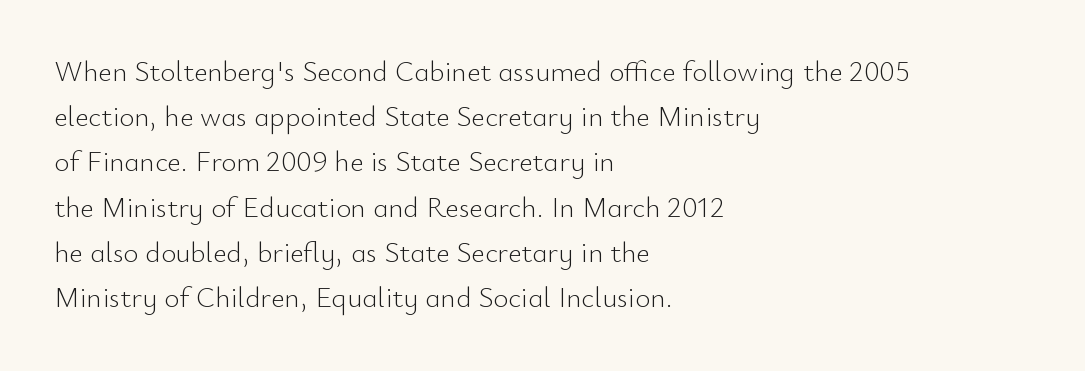
{"serif": "no", "italic": "no", "bold": "no", "weight": "light", "width": "normal", "stroke_contrast": "low", "x_height": "small", "monospaced": "no", "underline": "no", "align": "left", "line_spacing": "normal", "line_spacing_ratio": 1.56, "letter_spacing": "normal", "letter_spacing_em": 0.0, "glyph_px": 29}
